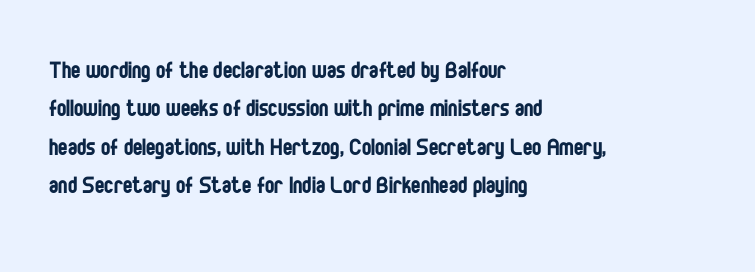
{"serif": "no", "italic": "no", "bold": "no", "weight": "regular", "width": "condensed", "stroke_contrast": "low", "x_height": "large", "monospaced": "no", "underline": "no", "align": "left", "line_spacing": "normal", "line_spacing_ratio": 1.37, "letter_spacing": "normal", "letter_spacing_em": 0.0, "glyph_px": 28}
